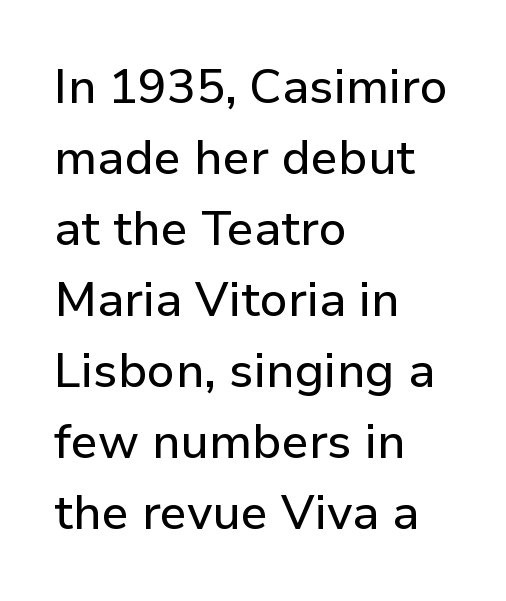
The image shows 48 px sans-serif type, upright; set left-aligned, normal line spacing (1.48x), normal letter spacing, not underlined; low stroke contrast and a medium x-height.
